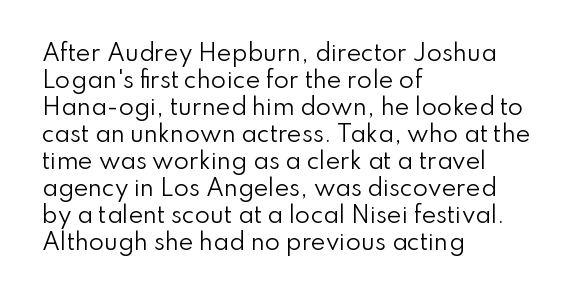
The image shows 22 px text type, upright; set left-aligned, line spacing 1.23x, normal letter spacing, not underlined.
